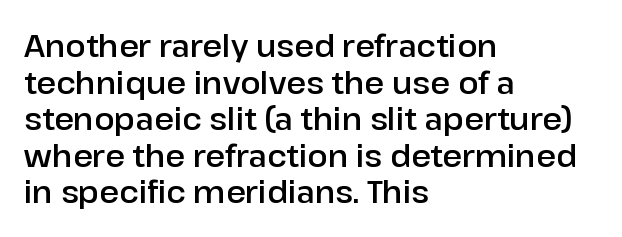
Has an underline been added? It has not. In CSS terms this would be text-align: left. Ascenders rise straight up at ninety degrees. A typesetter would call this proportional, since set widths differ per character.
